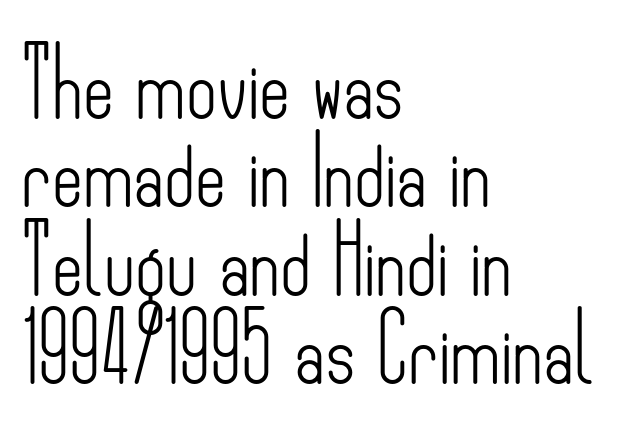
The image shows 67 px light, condensed sans-serif type, upright; set left-aligned, normal line spacing (1.32x), normal letter spacing, not underlined; low stroke contrast and a small x-height.
